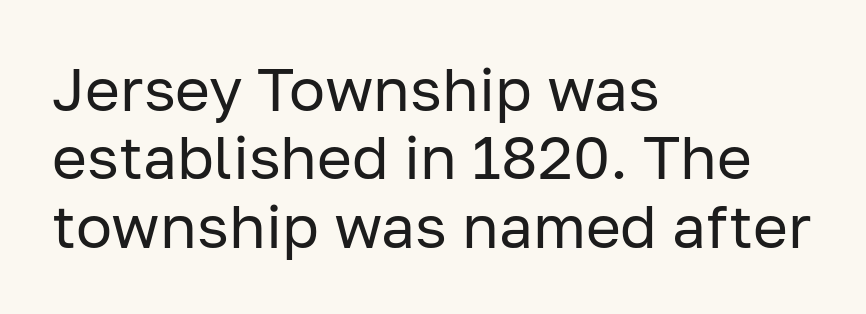
The image shows 60 px regular-weight sans-serif type, upright; set left-aligned, tight line spacing (1.14x), normal letter spacing, not underlined; low stroke contrast and a medium x-height.
